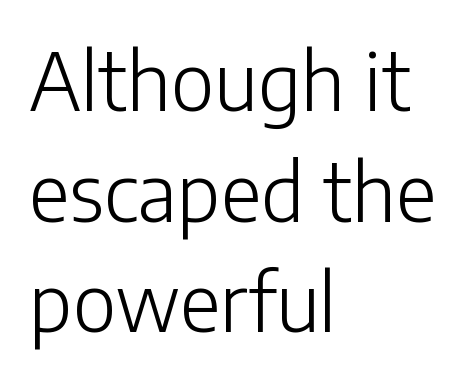
The glyphs in this specimen are sans serif. These glyphs show unthickened strokes, regular width or finer. Underlining? Definitely not there. Interline gaps are of average width in this sample.
